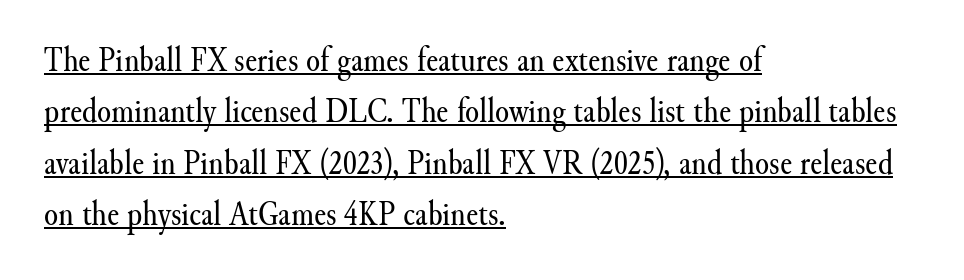
Q: Is the text bold? A: No.
Q: Is the text italic (slanted)? A: No, it is upright.
Q: Is the typeface a serif or a sans-serif typeface? A: Serif.
Q: Is the text underlined? A: Yes.
Q: How is the paragraph aligned? A: Left-aligned.
Q: Is the spacing between letters normal or unusually wide? A: Normal.
Q: Is the spacing between lines tight, normal or loose? A: Normal.
Q: Width (condensed, normal, or wide)? A: Normal.
Q: Stroke contrast? A: Medium.
Q: x-height? A: Small.
Q: Monospaced? A: No.
